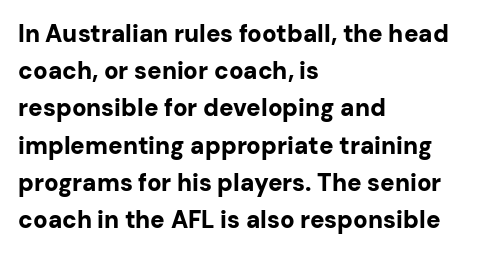
{"italic": "no", "bold": "yes", "underline": "no", "align": "left", "line_spacing": "normal", "line_spacing_ratio": 1.55, "letter_spacing": "normal", "letter_spacing_em": 0.0, "glyph_px": 24}
